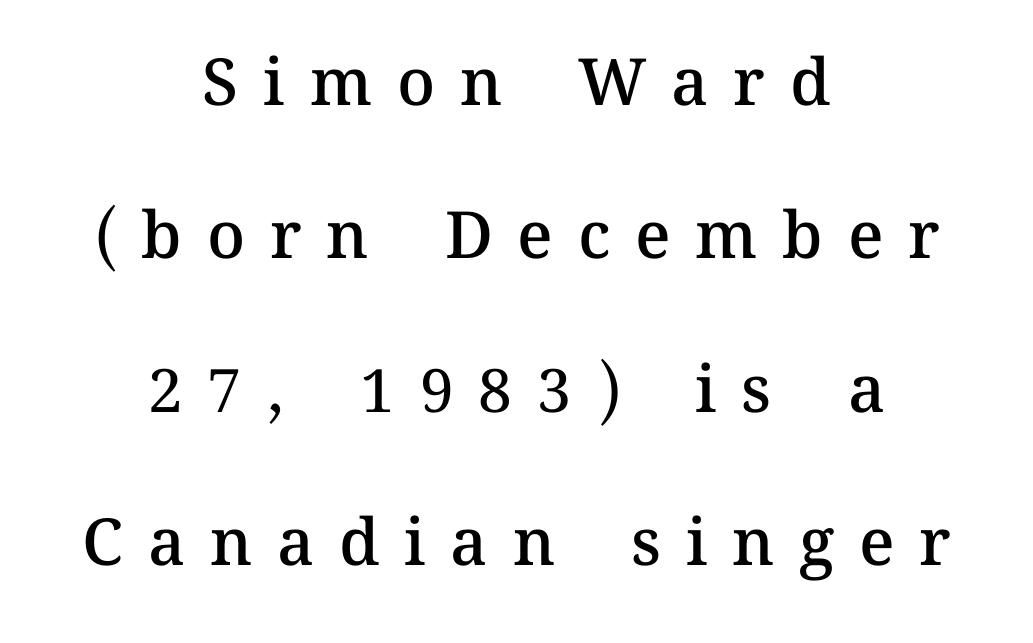
{"italic": "no", "bold": "semi", "weight": "semibold", "width": "normal", "stroke_contrast": "medium", "x_height": "medium", "monospaced": "no", "underline": "no", "align": "center", "line_spacing": "loose", "line_spacing_ratio": 2.36, "letter_spacing": "wide", "letter_spacing_em": 0.38, "glyph_px": 65}
